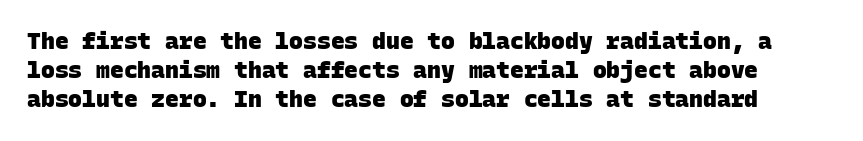
Students, observe: this is what conventionally led text looks like. Thick stems and heavy bowls — unmistakably bold. Inter-character spacing is left at the font's built-in metrics. The specimen omits any rule beneath the text block's lines.
